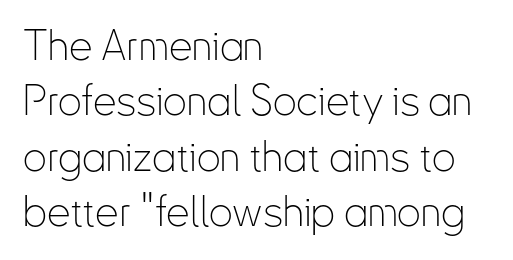
Q: Is the text bold? A: No.
Q: Is the text italic (slanted)? A: No, it is upright.
Q: Is the typeface a serif or a sans-serif typeface? A: Sans-serif.
Q: Is the text underlined? A: No.
Q: How is the paragraph aligned? A: Left-aligned.
Q: Is the spacing between letters normal or unusually wide? A: Normal.
Q: Is the spacing between lines tight, normal or loose? A: Normal.
Q: Width (condensed, normal, or wide)? A: Condensed.
Q: Stroke contrast? A: Low.
Q: x-height? A: Small.
Q: Monospaced? A: No.
